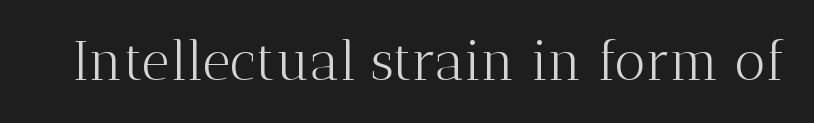
The image shows 54 px light serif type, upright; set normal letter spacing, not underlined; medium stroke contrast and a medium x-height.
